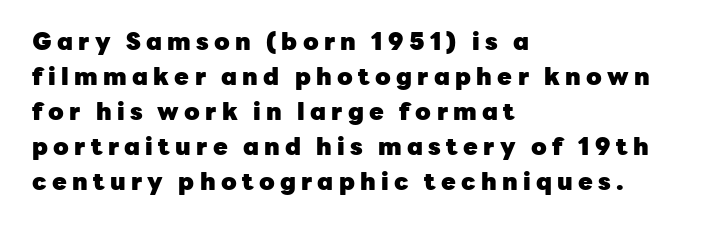
The space directly below the letters is spotless. Observe the wide spacing: letters keep a clear distance from each other. The lines are quadded left. A full-strength bold gives these letters their thick strokes. Is there much room between lines? A standard amount, neither cramped nor airy.
